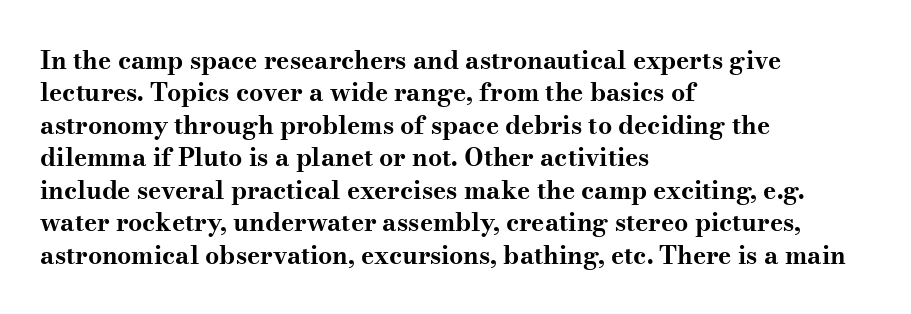
{"italic": "no", "bold": "yes", "underline": "no", "align": "left", "line_spacing": "normal", "line_spacing_ratio": 1.3, "letter_spacing": "normal", "letter_spacing_em": 0.0, "glyph_px": 25}
